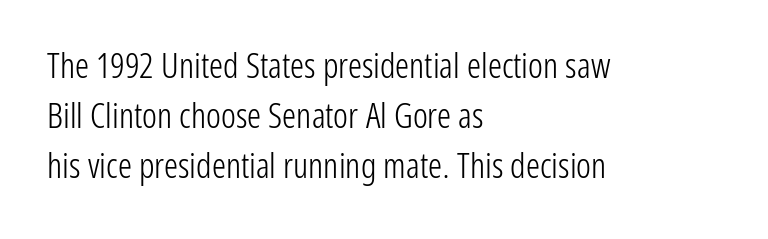
The image shows 35 px light, condensed sans-serif type, upright; set left-aligned, normal line spacing (1.43x), normal letter spacing, not underlined; low stroke contrast and a medium x-height.
